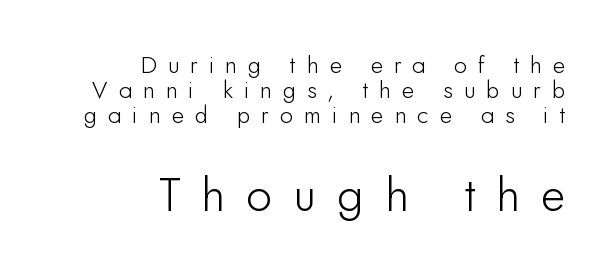
Q: Is the text italic (slanted)? A: No, it is upright.
Q: Is the typeface a serif or a sans-serif typeface? A: Sans-serif.
Q: Is the text underlined? A: No.
Q: How is the paragraph aligned? A: Right-aligned.
Q: Is the spacing between letters normal or unusually wide? A: Unusually wide.
Q: Is the spacing between lines tight, normal or loose? A: Tight.
Q: Which block of text is set in a larger size, the first (top) or the second (bottom)? A: The second (bottom) one.
Q: Width (condensed, normal, or wide)? A: Normal.
Q: Stroke contrast? A: Low.
Q: x-height? A: Small.
Q: Monospaced? A: No.
